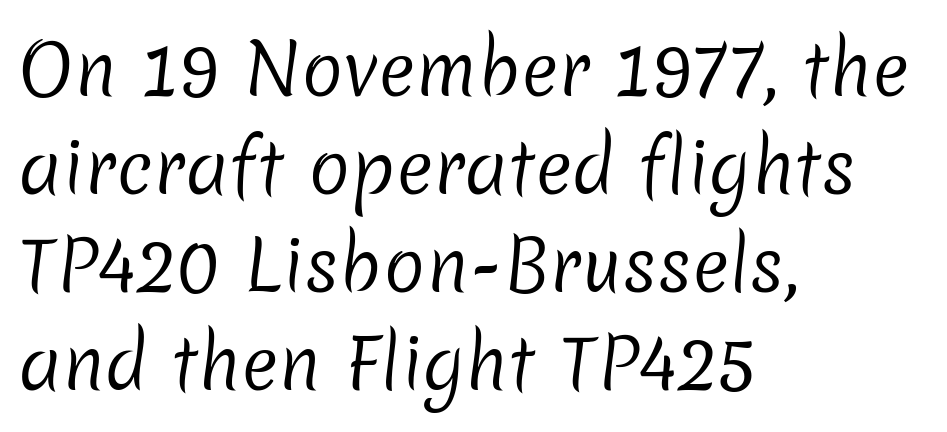
{"serif": "no", "bold": "no", "weight": "regular", "width": "normal", "stroke_contrast": "low", "x_height": "medium", "monospaced": "no", "underline": "no", "align": "left", "line_spacing": "normal", "line_spacing_ratio": 1.4, "letter_spacing": "normal", "letter_spacing_em": 0.0, "glyph_px": 70}
